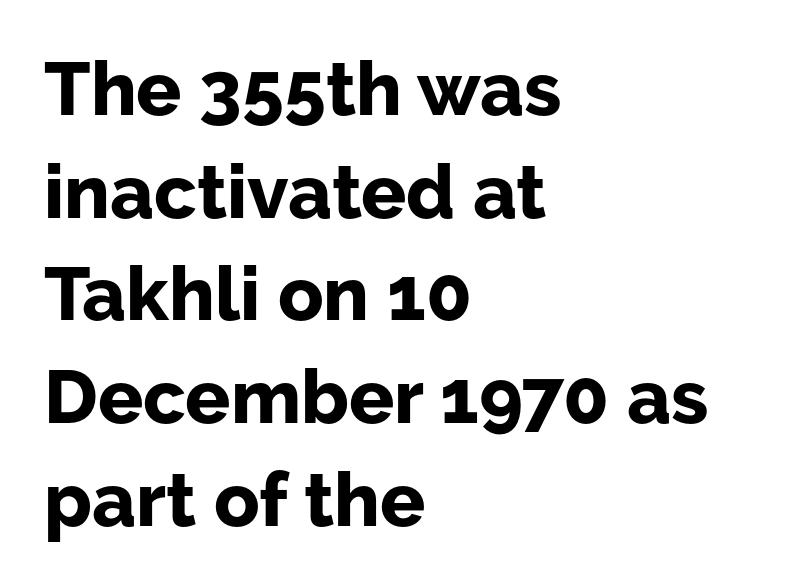
Q: Is the text bold? A: Yes.
Q: Is the text italic (slanted)? A: No, it is upright.
Q: Is the typeface a serif or a sans-serif typeface? A: Sans-serif.
Q: Is the text underlined? A: No.
Q: How is the paragraph aligned? A: Left-aligned.
Q: Is the spacing between letters normal or unusually wide? A: Normal.
Q: Is the spacing between lines tight, normal or loose? A: Normal.
Q: Width (condensed, normal, or wide)? A: Normal.
Q: Stroke contrast? A: Low.
Q: x-height? A: Medium.
Q: Monospaced? A: No.
